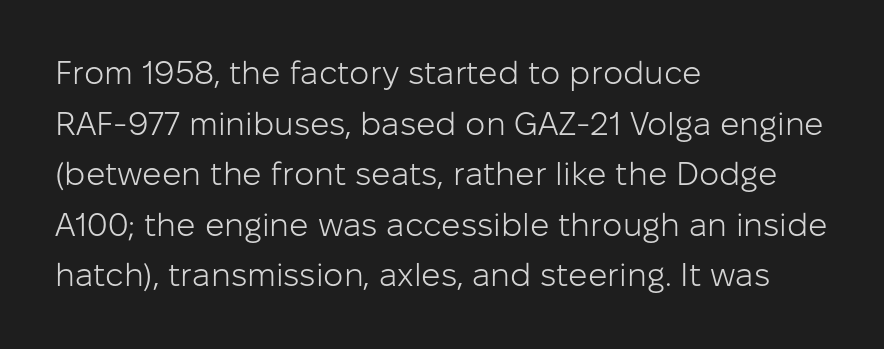
The gap between lines stays unmarked. The font sits on the lighter half of the weight spectrum, regular included. The paragraph shown leans on its left margin. Short note: letters normally spaced.
